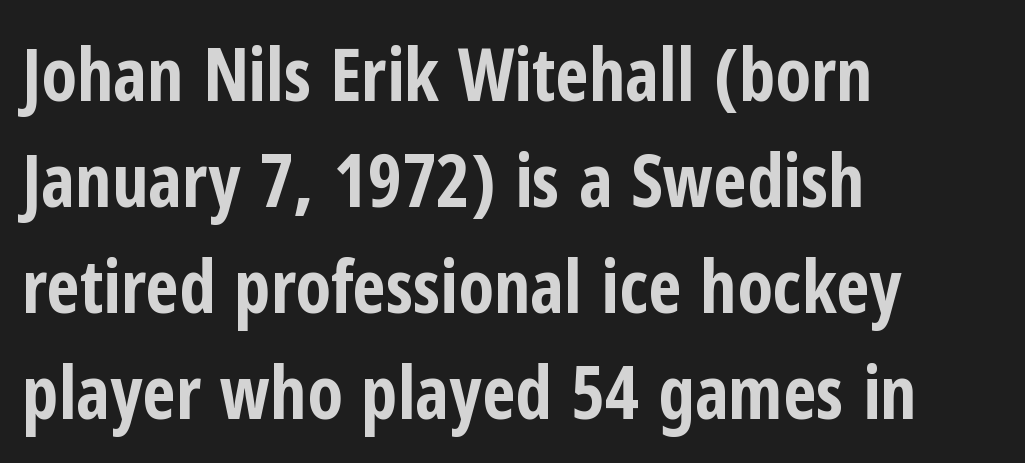
Q: Is the text bold? A: Yes.
Q: Is the text italic (slanted)? A: No, it is upright.
Q: Is the typeface a serif or a sans-serif typeface? A: Sans-serif.
Q: Is the text underlined? A: No.
Q: How is the paragraph aligned? A: Left-aligned.
Q: Is the spacing between letters normal or unusually wide? A: Normal.
Q: Is the spacing between lines tight, normal or loose? A: Normal.
Q: Width (condensed, normal, or wide)? A: Condensed.
Q: Stroke contrast? A: Low.
Q: x-height? A: Medium.
Q: Monospaced? A: No.
